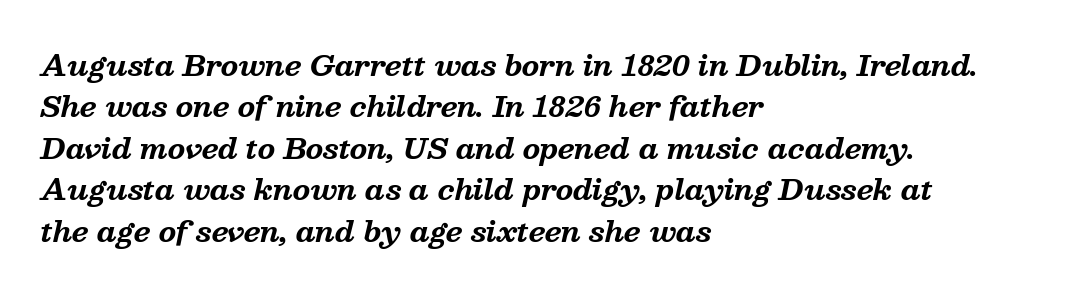
Q: Is the text bold? A: Yes.
Q: Is the text italic (slanted)? A: Yes, it leans right by about 13 degrees.
Q: Is the typeface a serif or a sans-serif typeface? A: Serif.
Q: Is the text underlined? A: No.
Q: How is the paragraph aligned? A: Left-aligned.
Q: Is the spacing between letters normal or unusually wide? A: Normal.
Q: Is the spacing between lines tight, normal or loose? A: Normal.
Q: Width (condensed, normal, or wide)? A: Normal.
Q: Stroke contrast? A: Medium.
Q: x-height? A: Medium.
Q: Monospaced? A: No.
